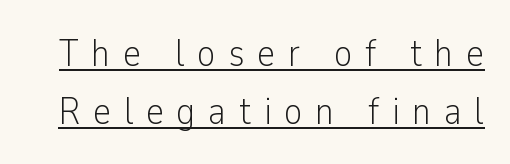
Q: Is the text bold? A: No.
Q: Is the text italic (slanted)? A: No, it is upright.
Q: Is the typeface a serif or a sans-serif typeface? A: Sans-serif.
Q: Is the text underlined? A: Yes.
Q: Is the spacing between letters normal or unusually wide? A: Unusually wide.
Q: Is the spacing between lines tight, normal or loose? A: Normal.
Q: Width (condensed, normal, or wide)? A: Condensed.
Q: Stroke contrast? A: Low.
Q: x-height? A: Medium.
Q: Monospaced? A: No.
